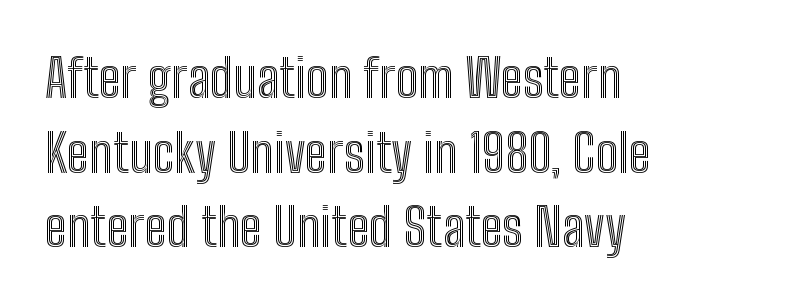
Q: Is the text italic (slanted)? A: No, it is upright.
Q: Is the text underlined? A: No.
Q: How is the paragraph aligned? A: Left-aligned.
Q: Is the spacing between letters normal or unusually wide? A: Normal.
Q: Is the spacing between lines tight, normal or loose? A: Normal.
Q: Width (condensed, normal, or wide)? A: Condensed.
Q: x-height? A: Medium.
Q: Monospaced? A: No.
